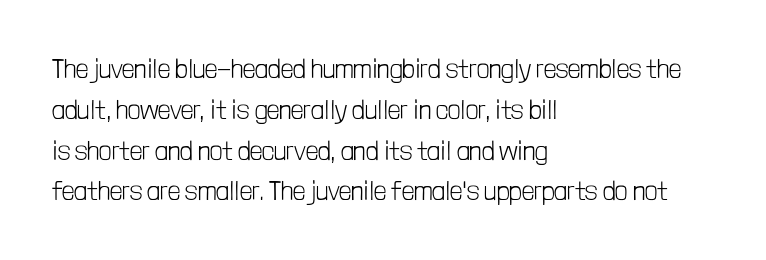
The passage shown stacks its lines at a standard gap. Plain, unruled lines of type. Summary of weight: not heavy and not bold. The rendering keeps characters at their native spacing. Notice how the stems are strictly vertical — no italics here.
